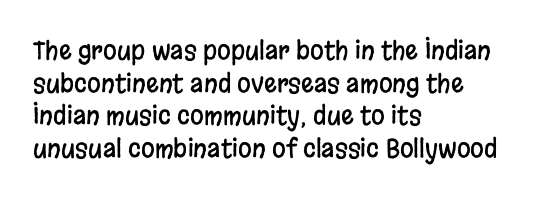
The image shows 25 px text type, upright; set left-aligned, normal line spacing (1.31x), normal letter spacing, not underlined.
